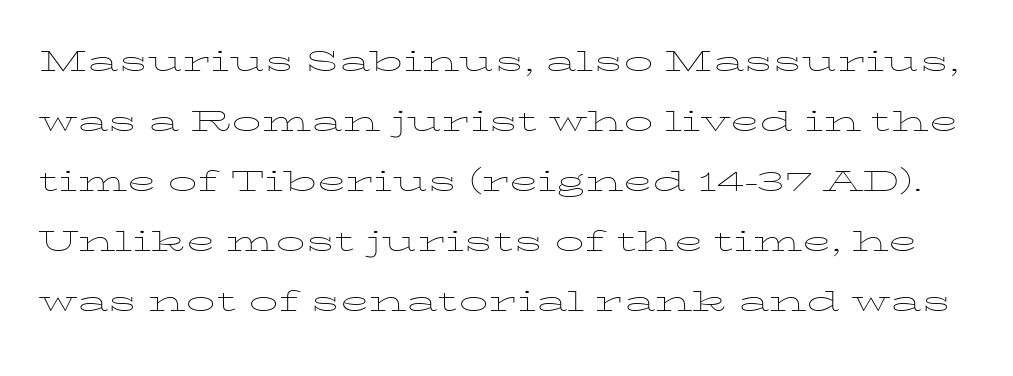
The image shows 39 px thin, wide type, upright; set normal line spacing (1.54x), normal letter spacing, not underlined; low stroke contrast and a medium x-height.
